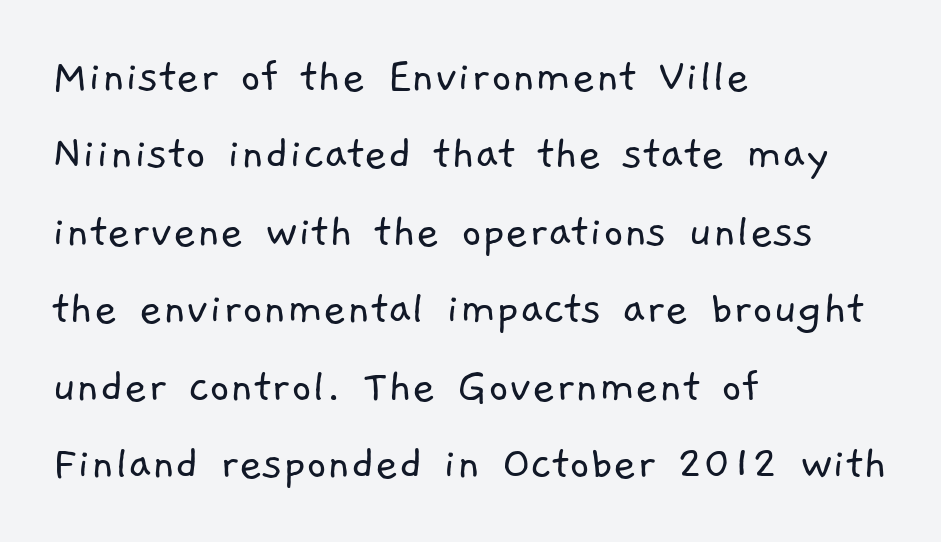
The image shows 50 px light sans-serif type; set left-aligned, normal line spacing (1.55x), normal letter spacing, not underlined; low stroke contrast and a medium x-height.
